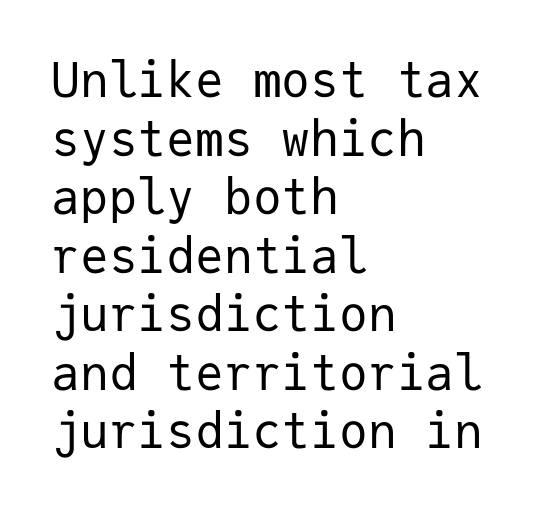
{"serif": "no", "italic": "no", "bold": "no", "weight": "regular", "width": "normal", "stroke_contrast": "low", "x_height": "medium", "monospaced": "yes", "underline": "no", "align": "left", "line_spacing_ratio": 1.22, "letter_spacing": "normal", "letter_spacing_em": 0.0, "glyph_px": 48}
